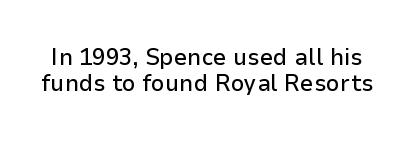
The image shows 24 px text type, upright; set tight line spacing (1.1x), normal letter spacing, not underlined.
